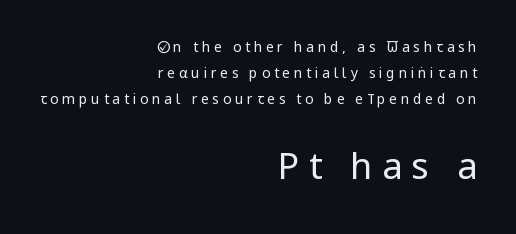
Q: Is the text bold? A: No.
Q: Is the text italic (slanted)? A: No, it is upright.
Q: Is the typeface a serif or a sans-serif typeface? A: Sans-serif.
Q: Is the text underlined? A: No.
Q: How is the paragraph aligned? A: Right-aligned.
Q: Is the spacing between letters normal or unusually wide? A: Unusually wide.
Q: Which block of text is set in a larger size, the first (top) or the second (bottom)? A: The second (bottom) one.
Q: Width (condensed, normal, or wide)? A: Condensed.
Q: Stroke contrast? A: Low.
Q: x-height? A: Large.
Q: Monospaced? A: No.
